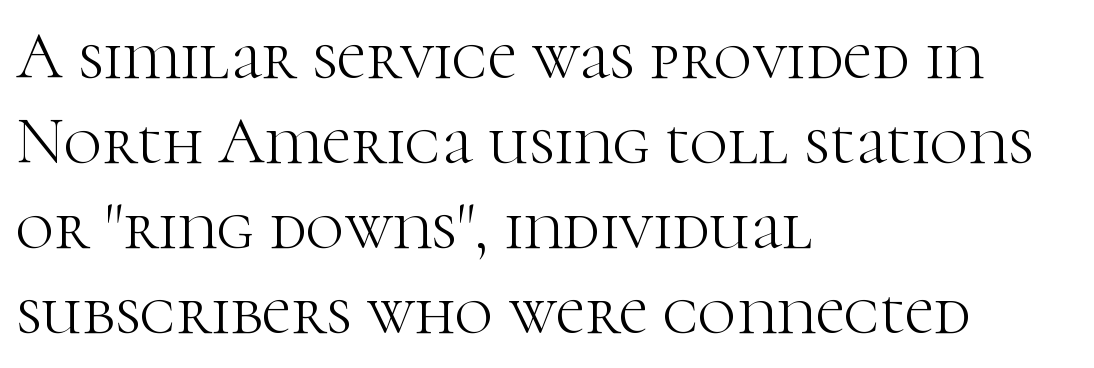
Q: Is the text bold? A: No.
Q: Is the text italic (slanted)? A: No, it is upright.
Q: Is the typeface a serif or a sans-serif typeface? A: Serif.
Q: Is the text underlined? A: No.
Q: How is the paragraph aligned? A: Left-aligned.
Q: Is the spacing between letters normal or unusually wide? A: Normal.
Q: Is the spacing between lines tight, normal or loose? A: Normal.
Q: Width (condensed, normal, or wide)? A: Normal.
Q: Stroke contrast? A: High.
Q: x-height? A: Medium.
Q: Monospaced? A: No.
